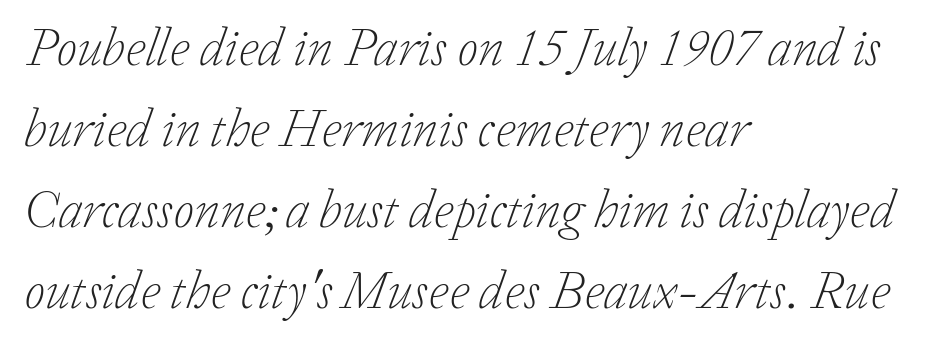
{"serif": "yes", "italic": "yes", "lean": "right", "slant_degrees": 20, "bold": "no", "weight": "light", "width": "normal", "stroke_contrast": "low", "x_height": "medium", "monospaced": "no", "underline": "no", "align": "left", "line_spacing": "normal", "line_spacing_ratio": 1.53, "letter_spacing": "normal", "letter_spacing_em": 0.0, "glyph_px": 53}
